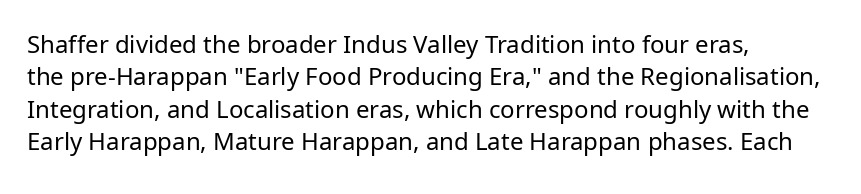
{"italic": "no", "bold": "no", "underline": "no", "align": "left", "line_spacing": "normal", "line_spacing_ratio": 1.35, "letter_spacing": "normal", "letter_spacing_em": 0.0, "glyph_px": 24}
